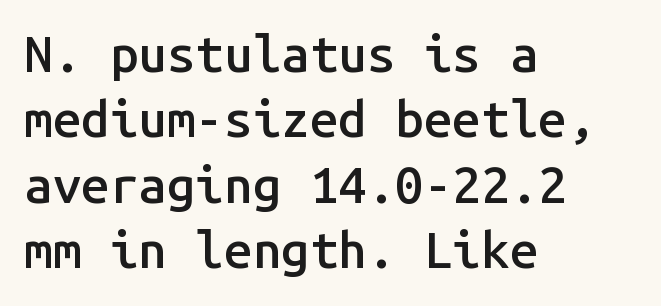
Q: Is the text bold? A: Semi-bold.
Q: Is the text italic (slanted)? A: No, it is upright.
Q: Is the typeface a serif or a sans-serif typeface? A: Sans-serif.
Q: Is the text underlined? A: No.
Q: How is the paragraph aligned? A: Left-aligned.
Q: Is the spacing between letters normal or unusually wide? A: Normal.
Q: Is the spacing between lines tight, normal or loose? A: Normal.
Q: Width (condensed, normal, or wide)? A: Normal.
Q: Stroke contrast? A: Low.
Q: x-height? A: Medium.
Q: Monospaced? A: Yes.
